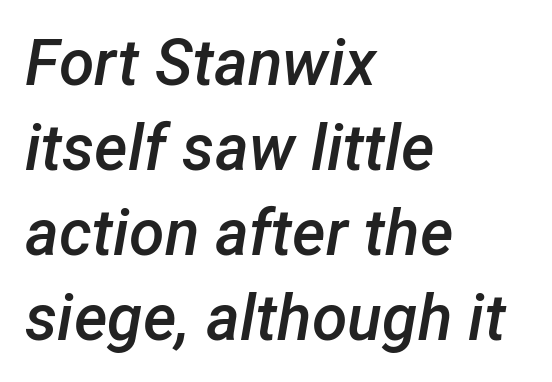
The gap between lines stays unmarked. Caption: semibold face, moderately heavy strokes. The passage shown is typed in a proportional face where columns would drift. This rendering leaves character spacing at its baseline value.
